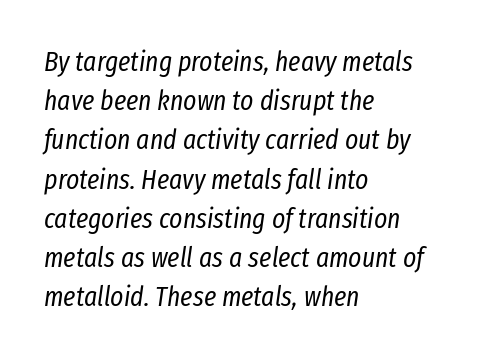
Q: Is the text bold? A: No.
Q: Is the text italic (slanted)? A: Yes, it leans right by about 8 degrees.
Q: Is the text underlined? A: No.
Q: How is the paragraph aligned? A: Left-aligned.
Q: Is the spacing between letters normal or unusually wide? A: Normal.
Q: Is the spacing between lines tight, normal or loose? A: Normal.
Q: Width (condensed, normal, or wide)? A: Condensed.
Q: Stroke contrast? A: Low.
Q: x-height? A: Medium.
Q: Monospaced? A: No.
